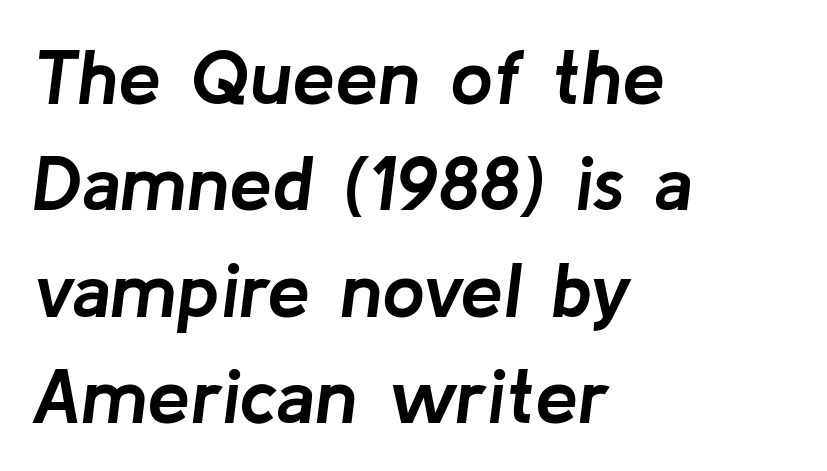
The image shows 77 px semibold type, italic (leaning right); set left-aligned, normal line spacing (1.38x), normal letter spacing, not underlined; low stroke contrast and a medium x-height.
